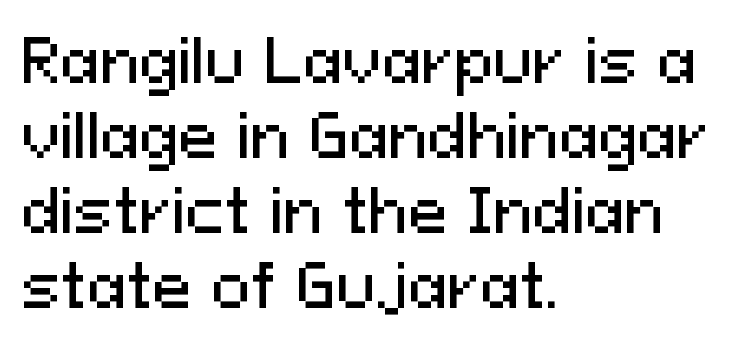
Anything drawn beneath the words? Only blank space. A typesetter would call this proportional, since set widths differ per character. Horizontal bands of white between lines are of average thickness. The face used here is rendered with its standard letterfit. You can tell from the bare stems that sans-serif type was used. These lines are set flush left with a ragged right edge.
